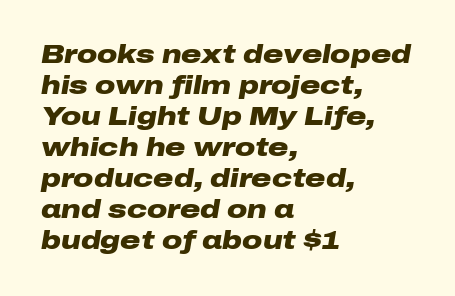
{"italic": "yes", "lean": "right", "slant_degrees": 10, "bold": "yes", "underline": "no", "align": "left", "line_spacing_ratio": 1.24, "letter_spacing": "normal", "letter_spacing_em": 0.0, "glyph_px": 25}
